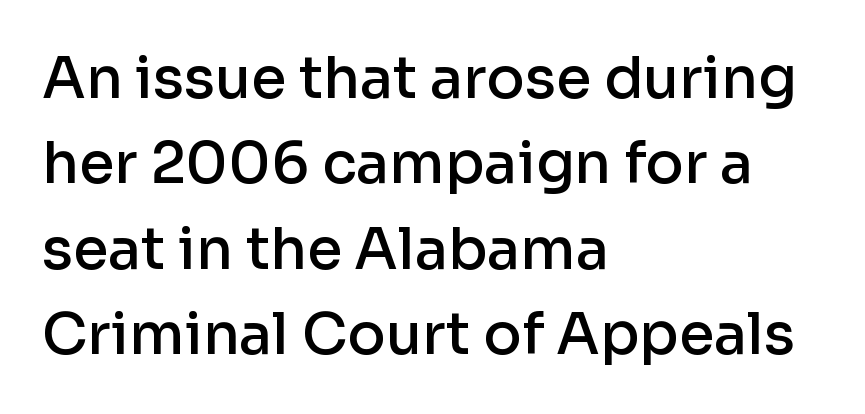
No extra tracking has been applied to these lines. This sample uses a sans-serif face. Glance below the letters and you will spot only blank space. Spacing verdict: proportional, widths tailored to each character. Which margin do the lines hug? The left one — the right edge is uneven. Is the type bold? Partly — it's a semibold, heavier than regular but not fully bold.
